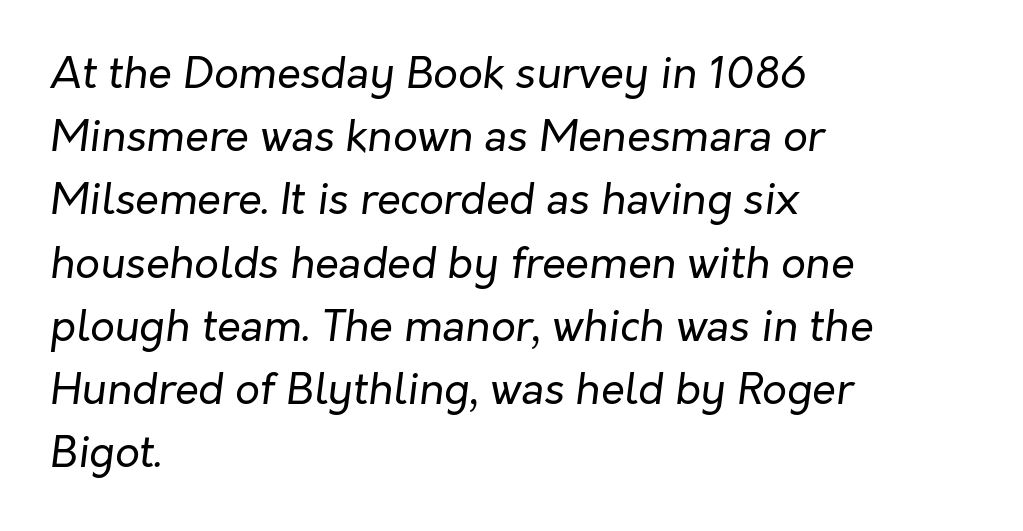
Q: Is the text bold? A: No.
Q: Is the text italic (slanted)? A: Yes, it leans right by about 7 degrees.
Q: Is the text underlined? A: No.
Q: How is the paragraph aligned? A: Left-aligned.
Q: Is the spacing between letters normal or unusually wide? A: Normal.
Q: Is the spacing between lines tight, normal or loose? A: Normal.
Q: Width (condensed, normal, or wide)? A: Normal.
Q: Stroke contrast? A: Low.
Q: x-height? A: Medium.
Q: Monospaced? A: No.
